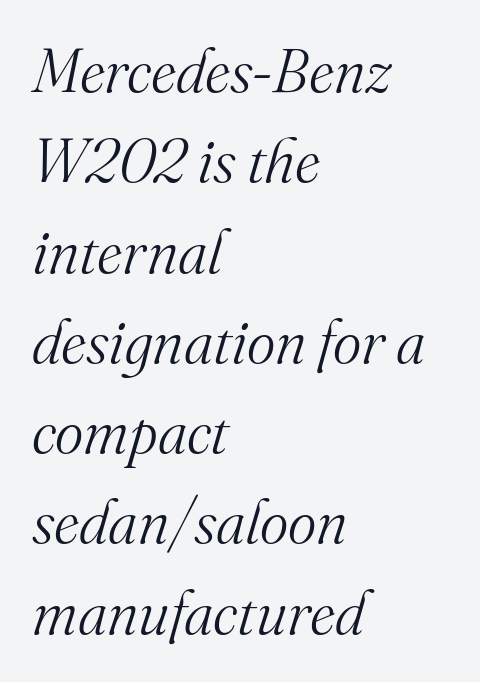
{"serif": "yes", "italic": "yes", "lean": "right", "slant_degrees": 16, "bold": "no", "weight": "light", "width": "normal", "stroke_contrast": "medium", "x_height": "small", "monospaced": "no", "underline": "no", "align": "left", "line_spacing": "normal", "line_spacing_ratio": 1.48, "letter_spacing": "normal", "letter_spacing_em": 0.0, "glyph_px": 61}
